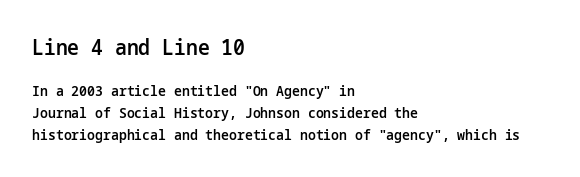
{"italic": "no", "bold": "semi", "underline": "no", "align": "left", "line_spacing": "normal", "line_spacing_ratio": 1.55, "letter_spacing": "normal", "letter_spacing_em": 0.0, "larger_block": "first", "size_ratio": 1.5, "glyph_px": 21}
